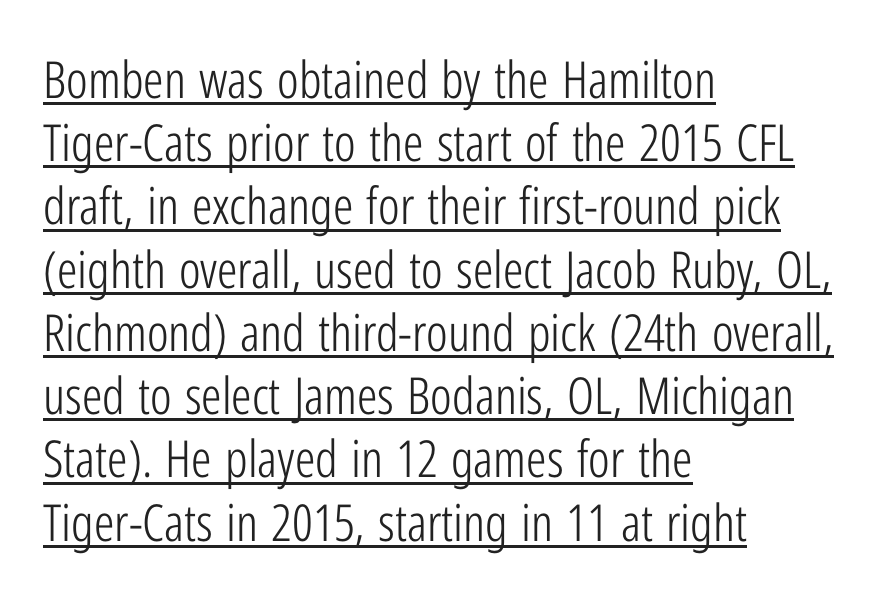
{"serif": "no", "italic": "no", "bold": "no", "weight": "light", "width": "condensed", "stroke_contrast": "low", "x_height": "medium", "monospaced": "no", "underline": "yes", "align": "left", "line_spacing_ratio": 1.24, "letter_spacing": "normal", "letter_spacing_em": 0.0, "glyph_px": 51}
